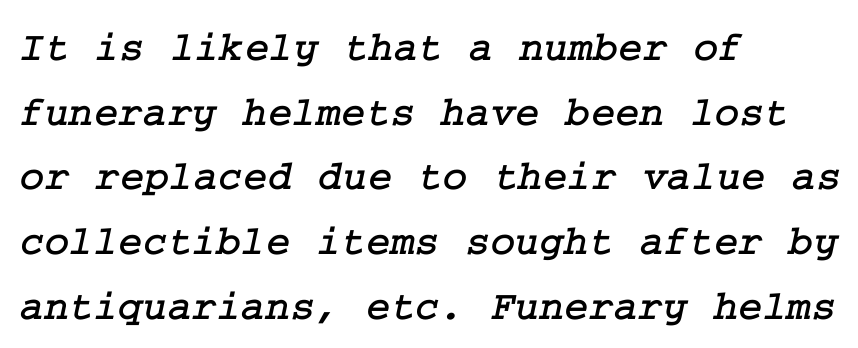
Caption: standard tracking, unaltered. Line beginnings align vertically; line endings do not. The passage shown is typeset with a serif family. The passage shown stacks its lines at a standard gap. Honestly, there is no underline to notice here at all.
